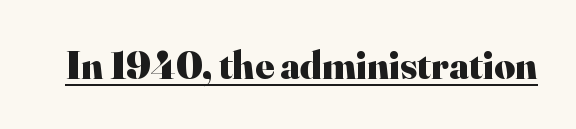
The image shows 40 px heavy serif type, upright; set normal letter spacing, underlined; high stroke contrast and a small x-height.
